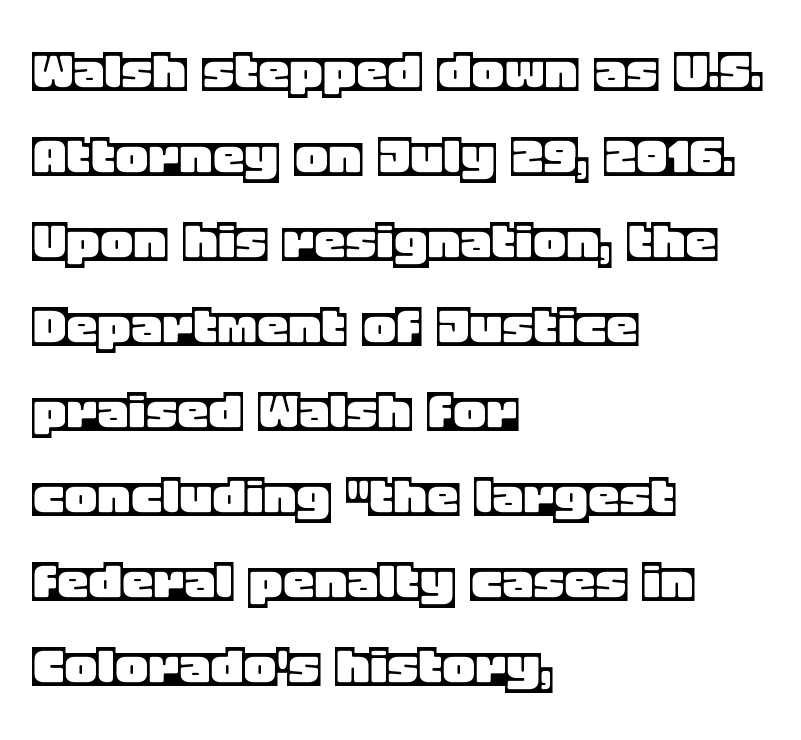
The font's upright variant was chosen for this text. You could call the tracking neutral — neither tight nor loose. Leading matches the norm, producing a regular column. Decoration check: the copy has no underline.
